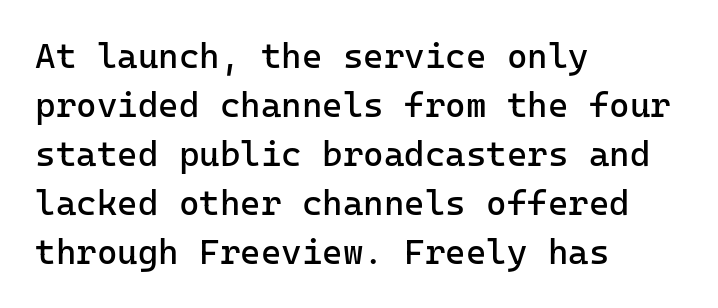
The image shows 35 px regular-weight sans-serif type, upright, monospaced; set left-aligned, normal line spacing (1.4x), normal letter spacing, not underlined; low stroke contrast and a medium x-height.
